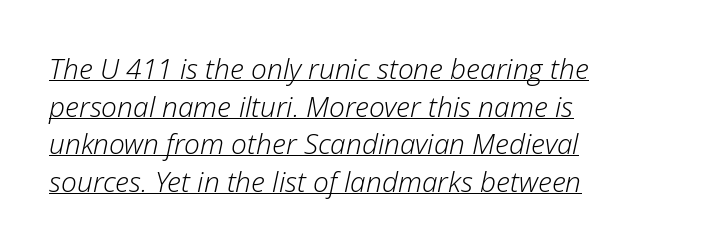
Leading: standard. Note the varied advance widths — an 'i' is clearly narrower than an 'm'. A classic flush-left, rag-right setting is used for this passage. The passage shown leans; its letterforms are oblique. You could call the tracking neutral — neither tight nor loose. Decoration check: the copy is underlined.
